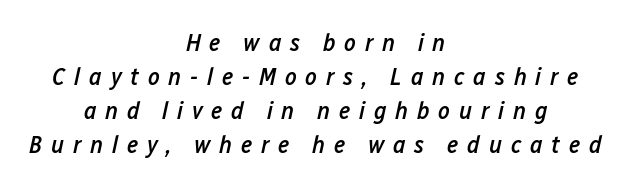
A somewhat darkened texture: the type is semibold rather than bold. Normally led — the rows are evenly, conventionally spaced. Centered paragraph, ragged on both sides. Each word looks stretched out because of the extra space between its letters. The typography opts for an oblique posture over an upright one. Beneath every word, the page is bare.
